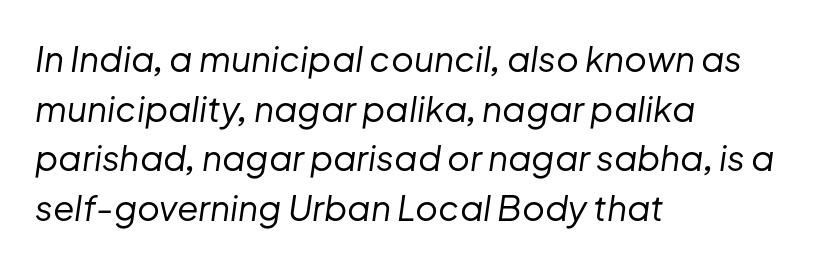
The image shows 35 px regular-weight type, italic (leaning right); set left-aligned, normal line spacing (1.42x), normal letter spacing, not underlined; low stroke contrast and a medium x-height.
